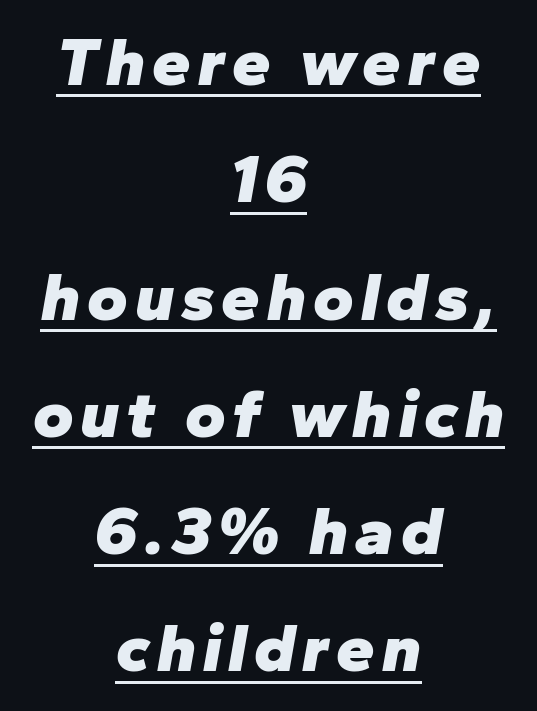
The image shows 69 px heavy type, italic (leaning right); set centered, normal line spacing (1.7x), underlined; low stroke contrast and a medium x-height.
